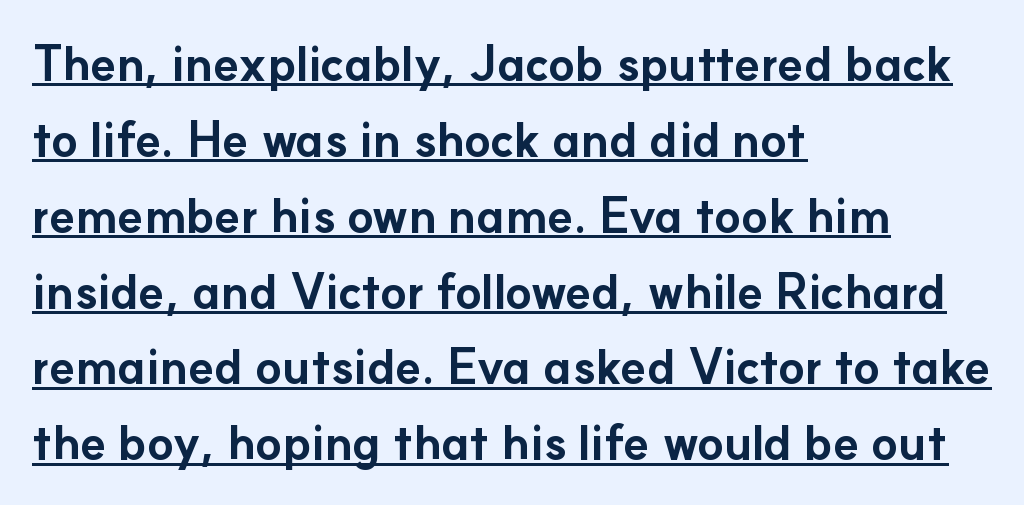
The image shows 48 px bold sans-serif type, upright; set left-aligned, normal line spacing (1.58x), normal letter spacing, underlined; low stroke contrast and a small x-height.
